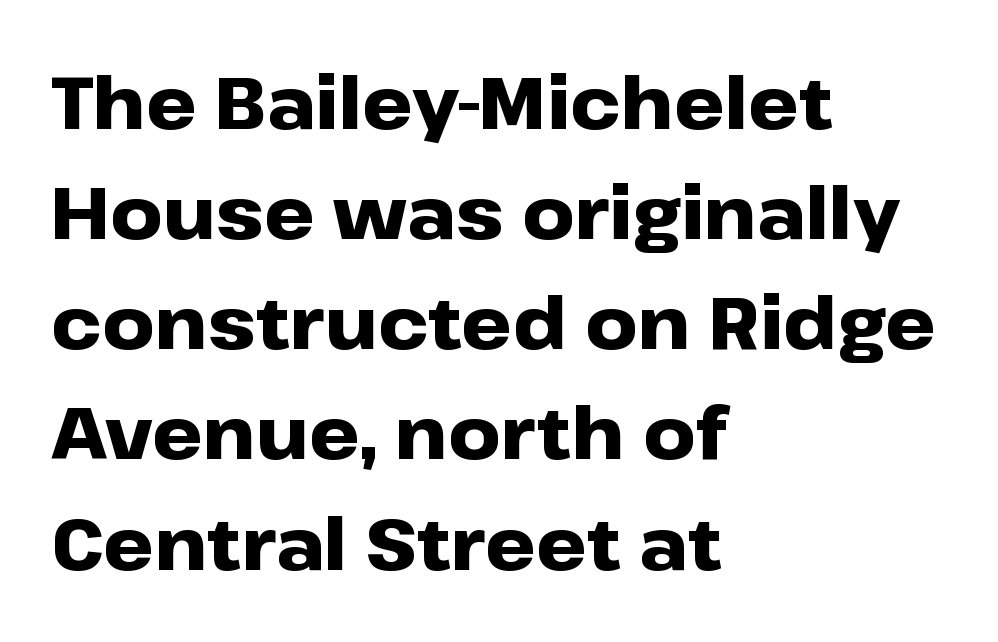
Honestly, there is no underline to notice here at all. Alignment: flush left. Is the letter spacing exaggerated? No — it looks like the ordinary default. Varying glyph widths throughout — classic text-font behaviour. Line spacing here is normal. This is sans-serif lettering, the kind often seen on screens and signage.
